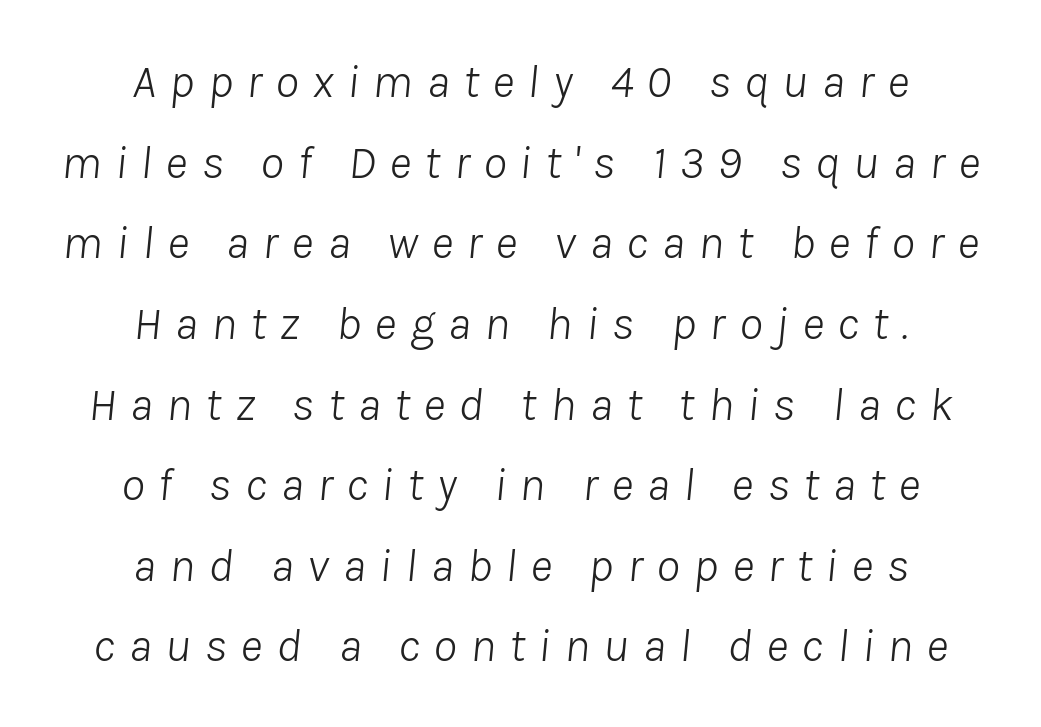
Here the designer chose a conventional face with non-uniform glyph widths. The passage is arranged like a title page — every line centered. Slant detected: the letters are inclined. A clean baseline with only descenders dipping below it. Nothing heavy about these letters — not bold at all. Baseline-to-baseline distance is the conventional proportion of letter height.
